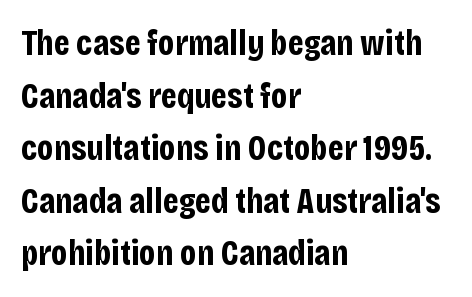
Q: Is the text bold? A: Yes.
Q: Is the text italic (slanted)? A: No, it is upright.
Q: Is the typeface a serif or a sans-serif typeface? A: Sans-serif.
Q: Is the text underlined? A: No.
Q: How is the paragraph aligned? A: Left-aligned.
Q: Is the spacing between letters normal or unusually wide? A: Normal.
Q: Is the spacing between lines tight, normal or loose? A: Normal.
Q: Width (condensed, normal, or wide)? A: Condensed.
Q: Stroke contrast? A: Low.
Q: x-height? A: Large.
Q: Monospaced? A: No.
